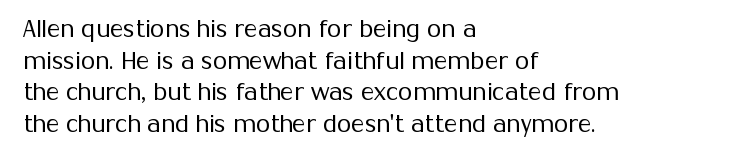
A roman cut, with each character standing at attention. Line spacing here is normal. The text block is weighted toward the left margin, trailing off unevenly rightward. Lines of text with bare space underneath. Nothing unusual about the tracking: characters are spaced as the font intends. A quiet, ordinary-to-light weight characterises the typeface.
